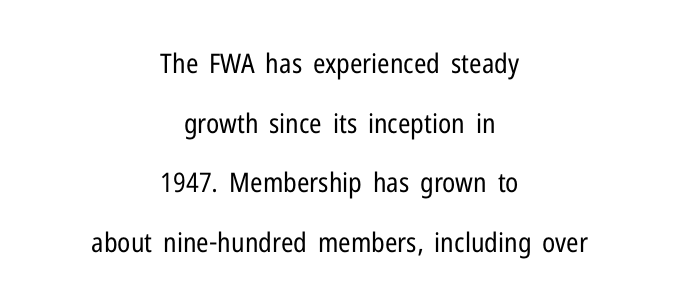
Q: Is the text bold? A: No.
Q: Is the text italic (slanted)? A: No, it is upright.
Q: Is the text underlined? A: No.
Q: How is the paragraph aligned? A: Centered.
Q: Is the spacing between letters normal or unusually wide? A: Normal.
Q: Is the spacing between lines tight, normal or loose? A: Loose.
